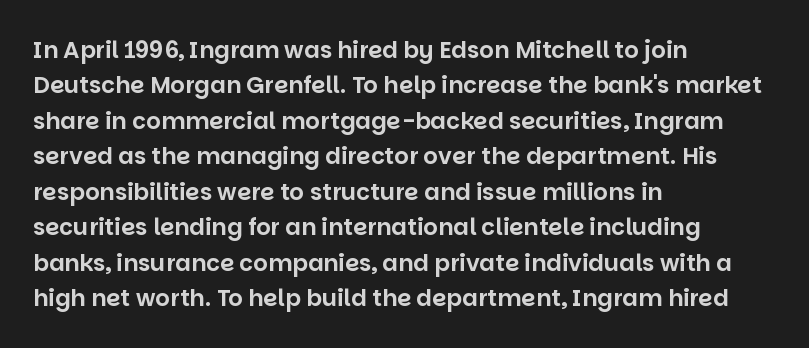
Q: Is the text italic (slanted)? A: No, it is upright.
Q: Is the text underlined? A: No.
Q: How is the paragraph aligned? A: Left-aligned.
Q: Is the spacing between letters normal or unusually wide? A: Normal.
Q: Is the spacing between lines tight, normal or loose? A: Normal.
